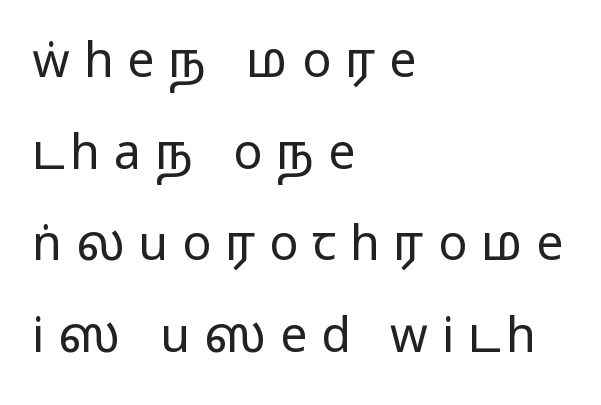
The rendering anchors every line to the left-hand side. Quick note: underline off. When letters stand straight like this, we call the style roman or upright. This sample has the flowing, uneven cadence of proportional lettering. Is the letter spacing exaggerated? Yes — the characters are pushed far apart.
